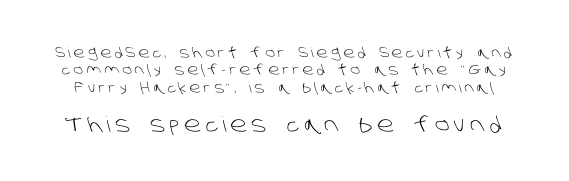
Unmarked baselines from the first word to the last. The horizontal fit of the characters is loose and conspicuously gappy. Unbolded letterforms with no extra heft. Look at the glyph heights: the lower group is clearly the bigger setting.
